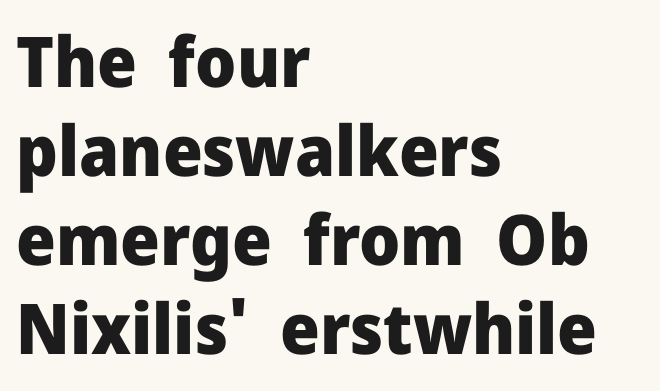
The image shows 70 px heavy sans-serif type, upright; set left-aligned, normal line spacing (1.27x), normal letter spacing, not underlined; low stroke contrast and a medium x-height.
